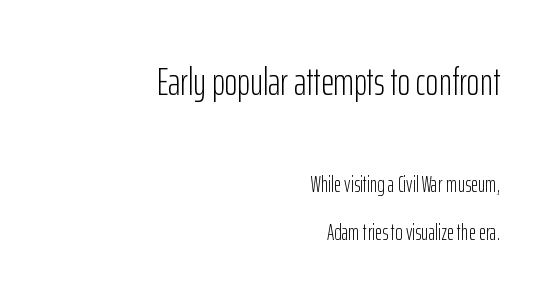
{"serif": "no", "italic": "no", "bold": "no", "weight": "light", "width": "condensed", "stroke_contrast": "low", "x_height": "medium", "monospaced": "no", "underline": "no", "align": "right", "line_spacing": "loose", "line_spacing_ratio": 2.2, "letter_spacing": "normal", "letter_spacing_em": 0.0, "larger_block": "first", "size_ratio": 1.77, "glyph_px": 39}
